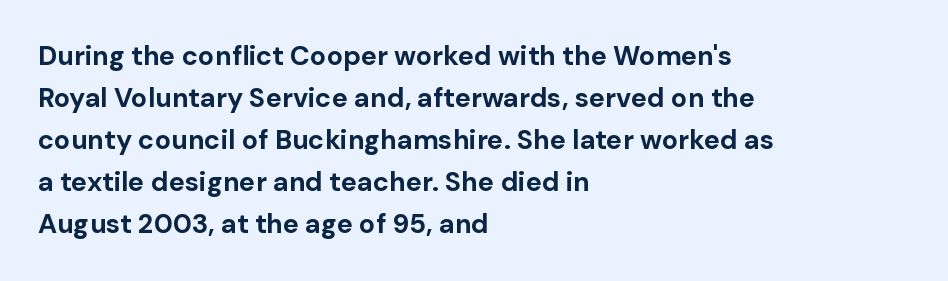
Nothing unusual about the tracking: characters are spaced as the font intends. Layout note: lines flush left. Does the lettering tilt? It doesn't — this is upright. The characters look thick and weighty, a clear bold. If you measured baseline to baseline, you'd find a middling distance. Underlining? Definitely not there.
